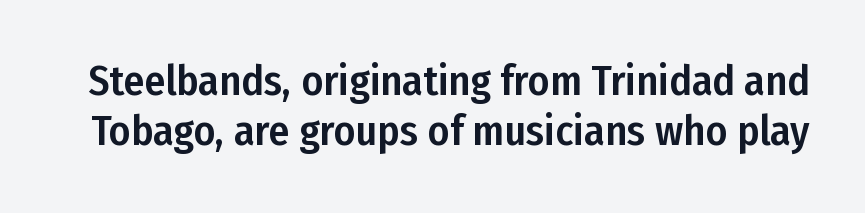
Q: Is the text italic (slanted)? A: No, it is upright.
Q: Is the typeface a serif or a sans-serif typeface? A: Sans-serif.
Q: Is the text underlined? A: No.
Q: Is the spacing between letters normal or unusually wide? A: Normal.
Q: Width (condensed, normal, or wide)? A: Condensed.
Q: Stroke contrast? A: Low.
Q: x-height? A: Medium.
Q: Monospaced? A: No.
